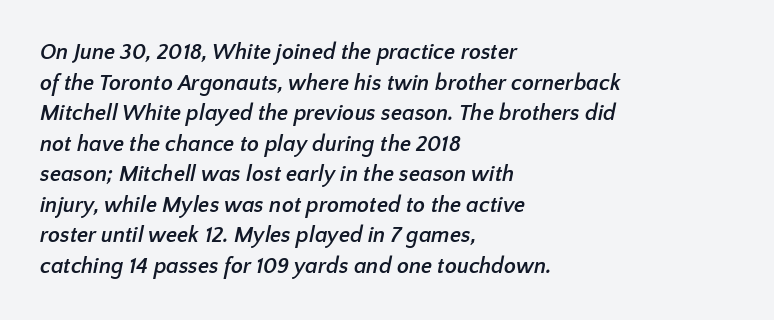
The image shows 22 px bold type; set left-aligned, normal line spacing (1.39x), normal letter spacing, not underlined.
